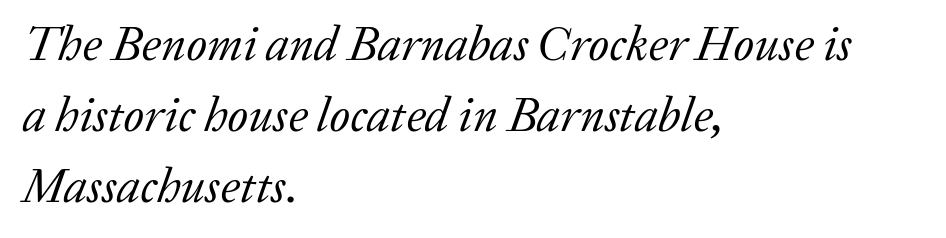
{"serif": "yes", "italic": "yes", "lean": "right", "slant_degrees": 20, "bold": "no", "weight": "regular", "width": "normal", "stroke_contrast": "low", "x_height": "medium", "monospaced": "no", "underline": "no", "align": "left", "line_spacing": "normal", "line_spacing_ratio": 1.48, "letter_spacing": "normal", "letter_spacing_em": 0.0, "glyph_px": 48}
